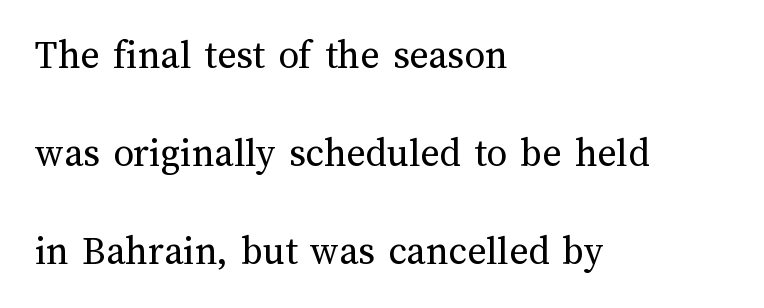
The image shows 41 px regular-weight type, upright; set left-aligned, loose line spacing (2.39x), normal letter spacing, not underlined; medium stroke contrast and a medium x-height.
